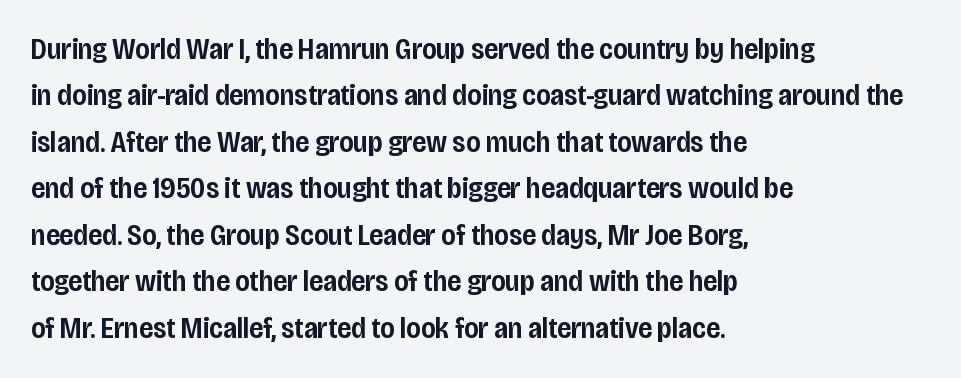
The image shows 30 px semibold, condensed sans-serif type, upright; set left-aligned, normal line spacing (1.55x), normal letter spacing, not underlined; low stroke contrast and a large x-height.
